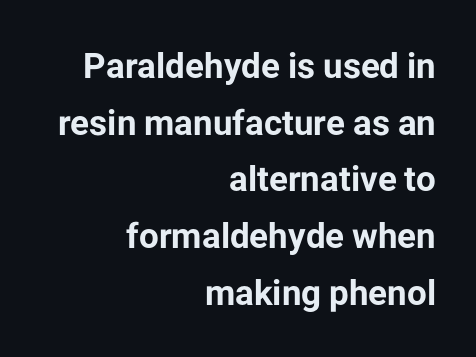
Q: Is the text bold? A: Yes.
Q: Is the text italic (slanted)? A: No, it is upright.
Q: Is the typeface a serif or a sans-serif typeface? A: Sans-serif.
Q: Is the text underlined? A: No.
Q: How is the paragraph aligned? A: Right-aligned.
Q: Is the spacing between letters normal or unusually wide? A: Normal.
Q: Is the spacing between lines tight, normal or loose? A: Normal.
Q: Width (condensed, normal, or wide)? A: Normal.
Q: Stroke contrast? A: Low.
Q: x-height? A: Medium.
Q: Monospaced? A: No.
